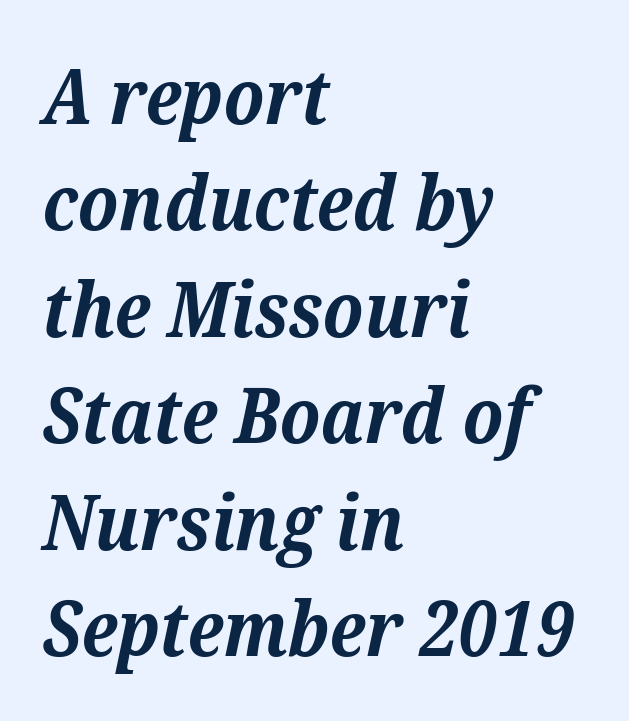
{"serif": "yes", "italic": "yes", "lean": "right", "slant_degrees": 12, "bold": "yes", "weight": "bold", "width": "normal", "stroke_contrast": "medium", "x_height": "medium", "monospaced": "no", "underline": "no", "align": "left", "line_spacing": "normal", "line_spacing_ratio": 1.4, "letter_spacing": "normal", "letter_spacing_em": 0.0, "glyph_px": 76}
